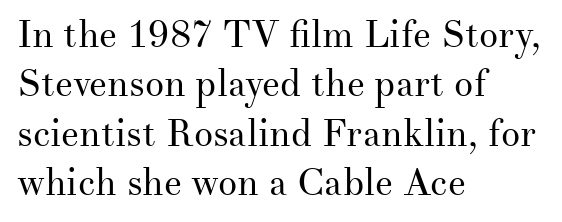
Q: Is the text bold? A: No.
Q: Is the text italic (slanted)? A: No, it is upright.
Q: Is the typeface a serif or a sans-serif typeface? A: Serif.
Q: Is the text underlined? A: No.
Q: How is the paragraph aligned? A: Left-aligned.
Q: Is the spacing between letters normal or unusually wide? A: Normal.
Q: Is the spacing between lines tight, normal or loose? A: Normal.
Q: Width (condensed, normal, or wide)? A: Normal.
Q: Stroke contrast? A: Medium.
Q: x-height? A: Small.
Q: Monospaced? A: No.
